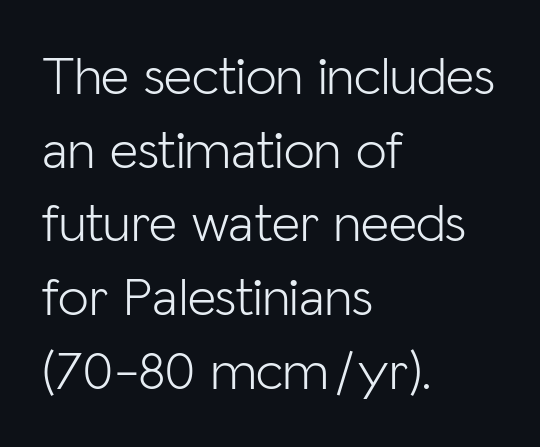
How are the letters spaced? Ordinarily, with no added tracking. Designer's note — italics off, roman on. The typeface has the unassuming heft of standard copy or less. Leading matches the norm, producing a regular column. Plain, unruled lines of type.
